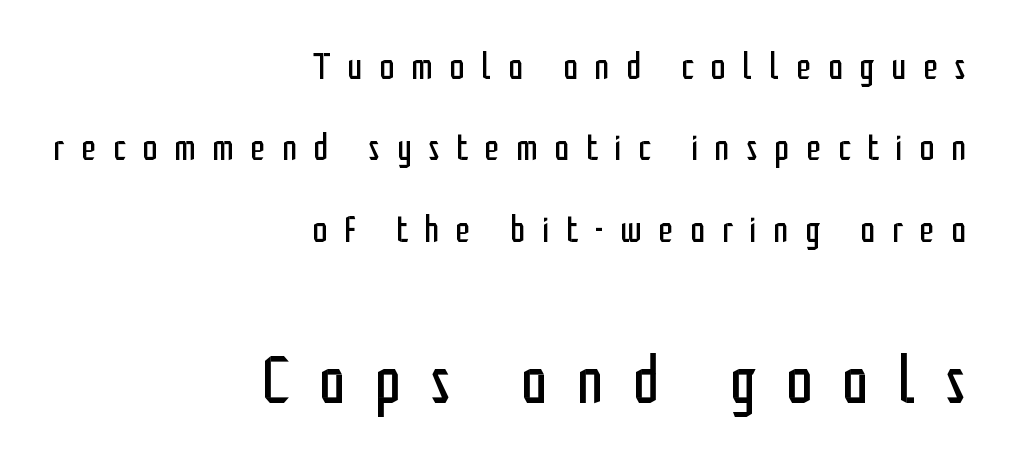
The image shows 67 px regular-weight, condensed sans-serif type, upright; set right-aligned, loose line spacing (2.14x), unusually wide letter spacing (+0.44 em), not underlined; the second (bottom) block is 1.76x larger; low stroke contrast and a medium x-height.
